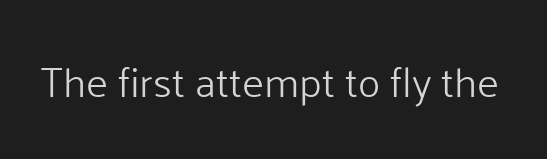
{"serif": "no", "italic": "no", "bold": "no", "weight": "light", "width": "normal", "stroke_contrast": "low", "x_height": "medium", "monospaced": "no", "underline": "no", "letter_spacing": "normal", "letter_spacing_em": 0.0, "glyph_px": 42}
